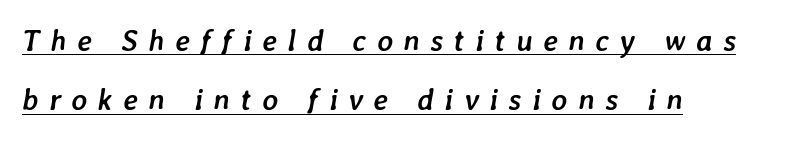
{"italic": "yes", "lean": "right", "slant_degrees": 7, "bold": "yes", "weight": "semibold", "width": "normal", "stroke_contrast": "low", "x_height": "medium", "monospaced": "no", "underline": "yes", "align": "left", "line_spacing": "loose", "line_spacing_ratio": 1.98, "letter_spacing": "wide", "letter_spacing_em": 0.35, "glyph_px": 30}
